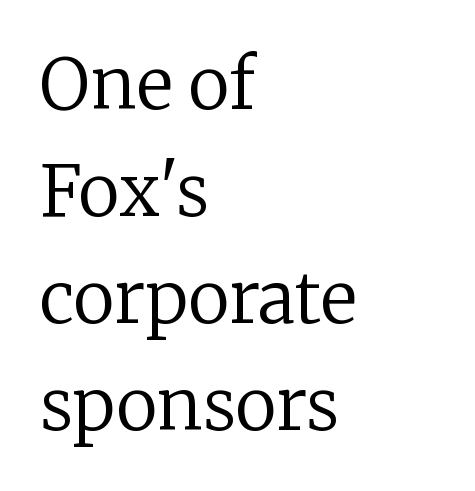
Unlike italic type, these characters show no tilt at all. Casual observation: everything's shoved over to the left. Each letter keeps its own natural width here, so spacing adapts to shape. This block has exactly the height ordinary leading produces. This rendering leaves character spacing at its baseline value.
